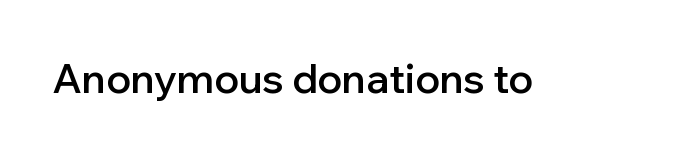
The rendering uses natural spacing where letterforms have individual widths. The area under the type is left untouched. Does the type have serifs? No, each stem ends abruptly. The specimen reads as upright at a glance. A somewhat darkened texture: the type is semibold rather than bold. You could call the tracking neutral — neither tight nor loose.
